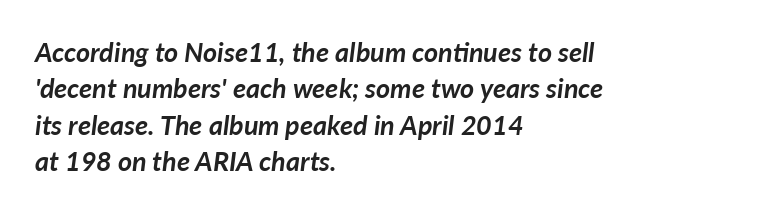
Q: Is the text bold? A: Yes.
Q: Is the text italic (slanted)? A: Yes, it leans right by about 7 degrees.
Q: Is the text underlined? A: No.
Q: How is the paragraph aligned? A: Left-aligned.
Q: Is the spacing between letters normal or unusually wide? A: Normal.
Q: Is the spacing between lines tight, normal or loose? A: Normal.
